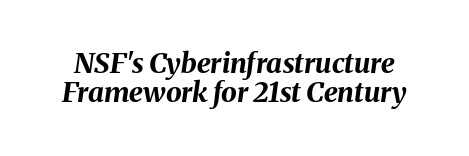
What's the leading like? Squeezed, with rows nearly overlapping. Spacing verdict: proportional, widths tailored to each character. A typesetter would mark this as italic. Is the letter spacing exaggerated? No — it looks like the ordinary default.
